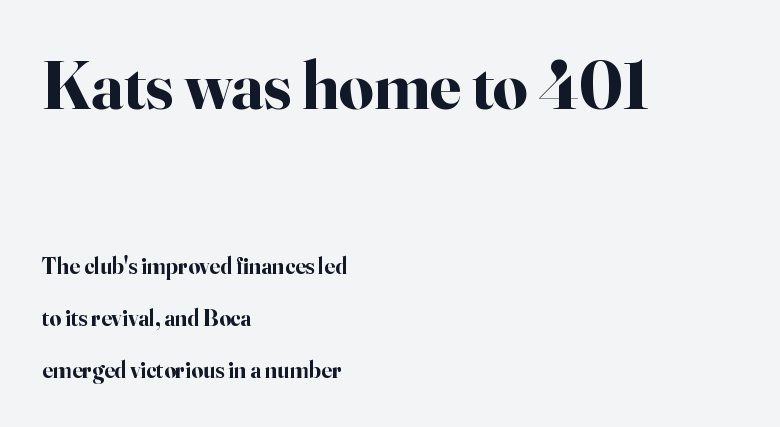
{"serif": "yes", "italic": "no", "bold": "yes", "weight": "bold", "width": "normal", "stroke_contrast": "high", "x_height": "small", "monospaced": "no", "underline": "no", "align": "left", "line_spacing": "loose", "line_spacing_ratio": 2.27, "letter_spacing": "normal", "letter_spacing_em": 0.0, "larger_block": "first", "size_ratio": 2.96, "glyph_px": 68}
